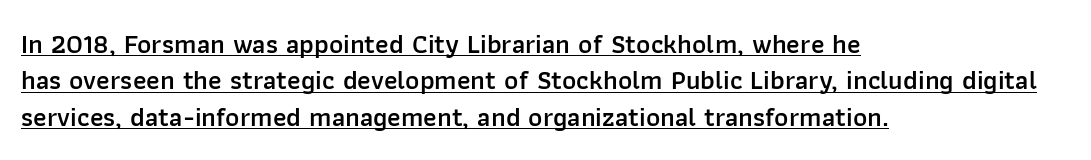
The image shows 27 px text type, upright; set left-aligned, normal line spacing (1.35x), normal letter spacing, underlined.
